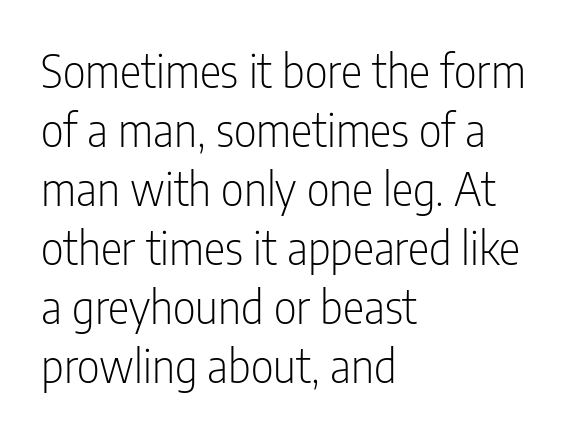
{"serif": "no", "italic": "no", "bold": "no", "weight": "light", "width": "condensed", "stroke_contrast": "low", "x_height": "medium", "monospaced": "no", "underline": "no", "align": "left", "line_spacing": "normal", "line_spacing_ratio": 1.31, "letter_spacing": "normal", "letter_spacing_em": 0.0, "glyph_px": 45}
